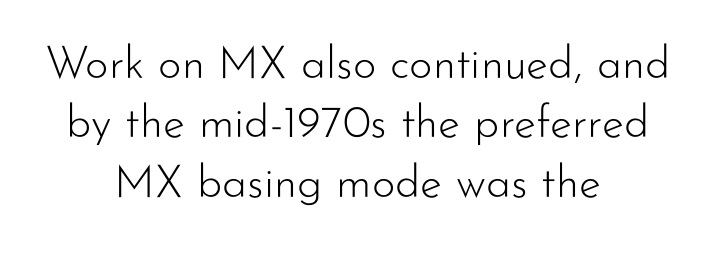
{"serif": "no", "italic": "no", "bold": "no", "weight": "light", "width": "normal", "stroke_contrast": "low", "x_height": "small", "monospaced": "no", "underline": "no", "align": "center", "line_spacing": "normal", "line_spacing_ratio": 1.32, "letter_spacing": "normal", "letter_spacing_em": 0.0, "glyph_px": 45}
